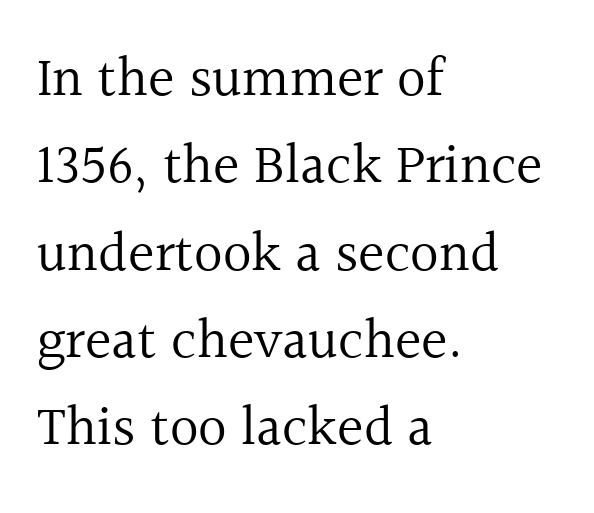
Notice how the stems are strictly vertical — no italics here. The specimen omits any rule beneath the text block's lines. The type is set solid horizontally, with unmodified tracking. The typesetting does not lean heavy: it is not bold.
